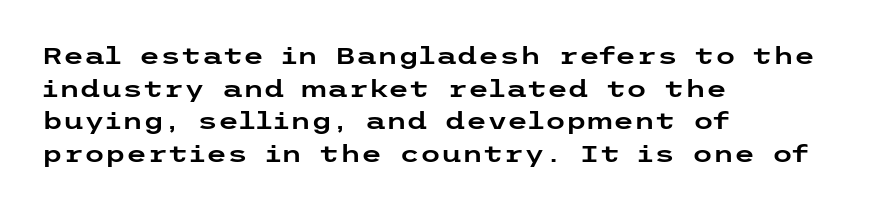
Q: Is the text italic (slanted)? A: No, it is upright.
Q: Is the text underlined? A: No.
Q: How is the paragraph aligned? A: Left-aligned.
Q: Is the spacing between letters normal or unusually wide? A: Normal.
Q: Is the spacing between lines tight, normal or loose? A: Normal.
